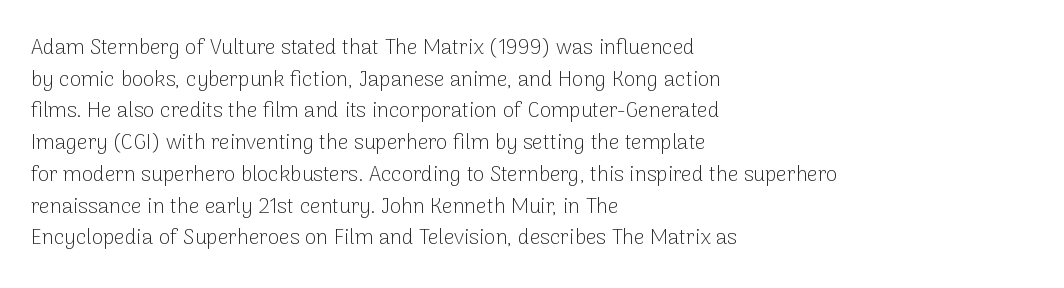
Style check: upright. Leftover space on each line is placed entirely after the last word. The rows are spaced the way most documents space them. The font is comparable to plain body text, perhaps lighter. Honestly, there is no underline to notice here at all. Nobody touched the tracking dial on this one.
